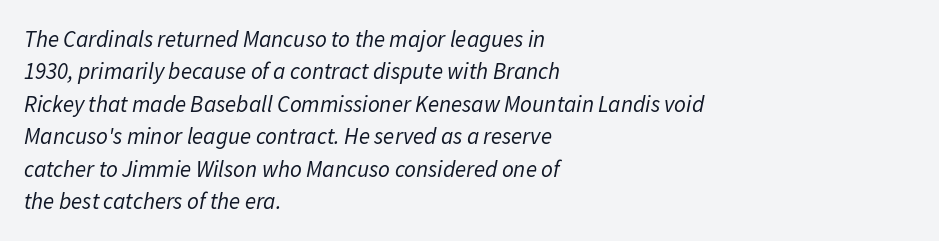
Layout note: lines flush left. Looking at the ascenders, they clearly lean. The rows are spaced the way most documents space them. Letters have the restrained weight of plain body copy at most.
